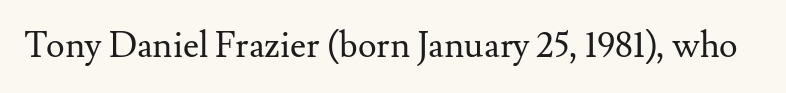
{"serif": "yes", "italic": "no", "bold": "no", "weight": "regular", "width": "normal", "stroke_contrast": "medium", "x_height": "small", "monospaced": "no", "underline": "no", "letter_spacing": "normal", "letter_spacing_em": 0.0, "glyph_px": 35}
